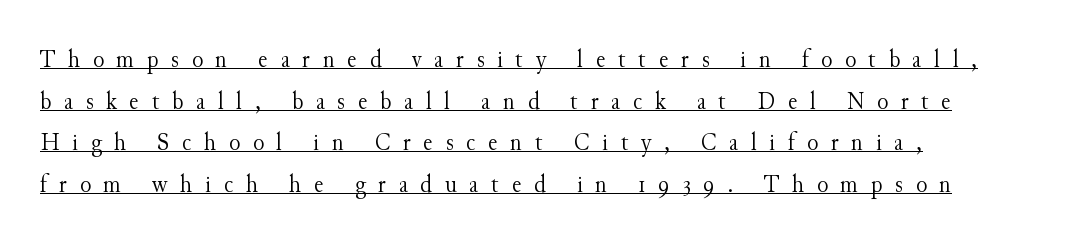
The strokes are not fattened; the text isn't bold. Underlined type. Short and long lines alike share a common starting point at left. It's the straight-up-and-down kind of type. The space between consecutive lines is moderate. The face used here is rendered with a markedly widened letterfit.
